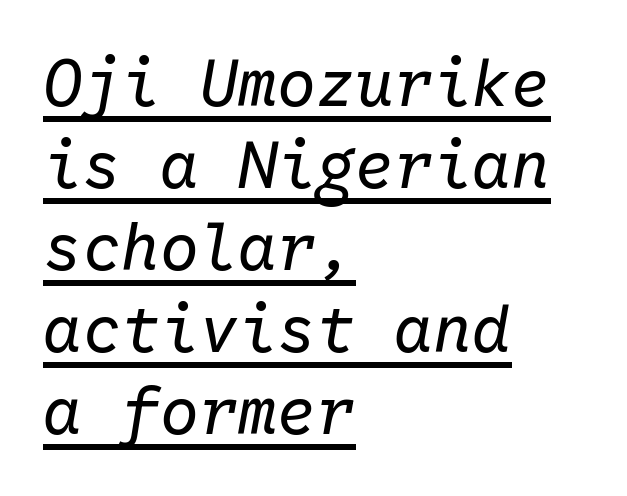
Q: Is the text bold? A: No.
Q: Is the text italic (slanted)? A: Yes, it leans right by about 10 degrees.
Q: Is the text underlined? A: Yes.
Q: How is the paragraph aligned? A: Left-aligned.
Q: Is the spacing between letters normal or unusually wide? A: Normal.
Q: Is the spacing between lines tight, normal or loose? A: Normal.
Q: Width (condensed, normal, or wide)? A: Normal.
Q: Stroke contrast? A: Low.
Q: x-height? A: Medium.
Q: Monospaced? A: Yes.
